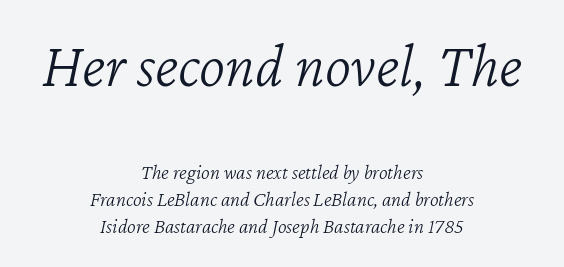
Q: Is the text bold? A: No.
Q: Is the text italic (slanted)? A: Yes, it leans right by about 12 degrees.
Q: Is the text underlined? A: No.
Q: How is the paragraph aligned? A: Centered.
Q: Is the spacing between letters normal or unusually wide? A: Normal.
Q: Is the spacing between lines tight, normal or loose? A: Normal.
Q: Which block of text is set in a larger size, the first (top) or the second (bottom)? A: The first (top) one.
Q: Width (condensed, normal, or wide)? A: Normal.
Q: Stroke contrast? A: Low.
Q: x-height? A: Medium.
Q: Monospaced? A: No.
